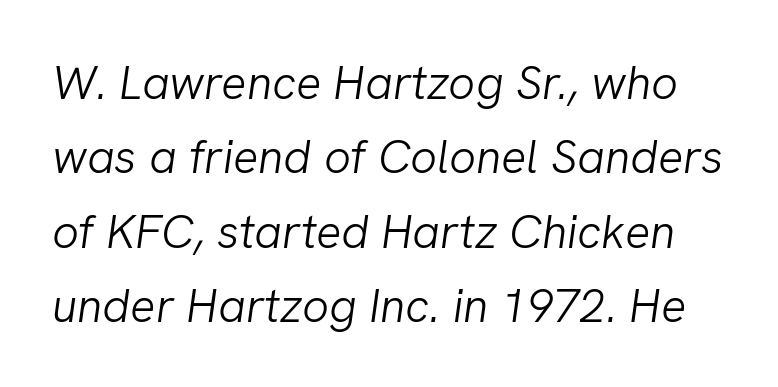
{"italic": "yes", "lean": "right", "slant_degrees": 8, "bold": "no", "weight": "light", "width": "normal", "stroke_contrast": "low", "x_height": "medium", "monospaced": "no", "underline": "no", "line_spacing": "normal", "line_spacing_ratio": 1.58, "letter_spacing": "normal", "letter_spacing_em": 0.0, "glyph_px": 47}
